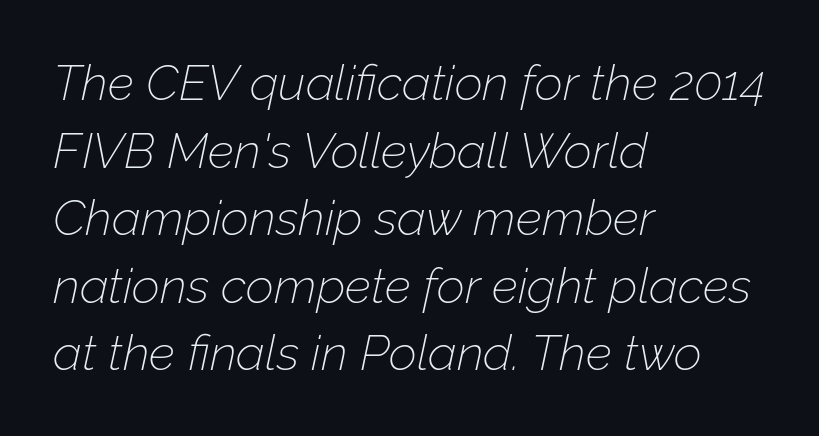
Q: Is the text bold? A: No.
Q: Is the text italic (slanted)? A: Yes, it leans right by about 12 degrees.
Q: Is the text underlined? A: No.
Q: How is the paragraph aligned? A: Left-aligned.
Q: Is the spacing between letters normal or unusually wide? A: Normal.
Q: Is the spacing between lines tight, normal or loose? A: Normal.
Q: Width (condensed, normal, or wide)? A: Normal.
Q: Stroke contrast? A: Low.
Q: x-height? A: Medium.
Q: Monospaced? A: No.
